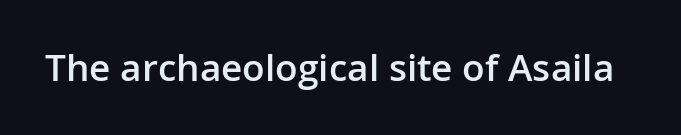
{"serif": "no", "italic": "no", "bold": "semi", "weight": "semibold", "width": "normal", "stroke_contrast": "low", "x_height": "medium", "monospaced": "no", "underline": "no", "letter_spacing": "normal", "letter_spacing_em": 0.0, "glyph_px": 37}
